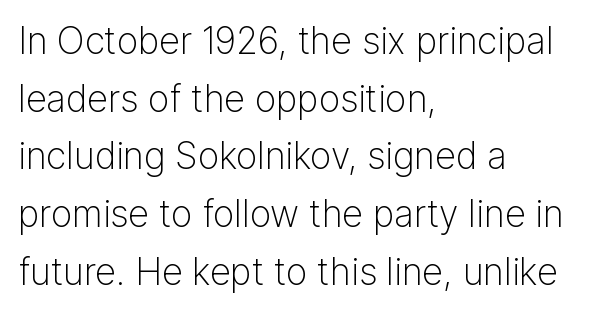
The image shows 37 px light sans-serif type, upright; set left-aligned, normal line spacing (1.56x), normal letter spacing, not underlined; low stroke contrast and a medium x-height.
